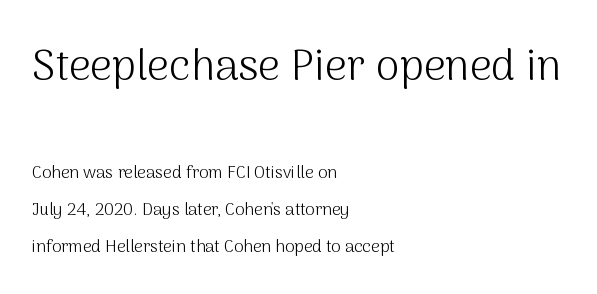
{"serif": "no", "italic": "no", "bold": "no", "weight": "light", "width": "normal", "stroke_contrast": "medium", "x_height": "medium", "monospaced": "no", "underline": "no", "align": "left", "line_spacing": "loose", "line_spacing_ratio": 2.16, "letter_spacing": "normal", "letter_spacing_em": 0.0, "larger_block": "first", "size_ratio": 2.53, "glyph_px": 43}
